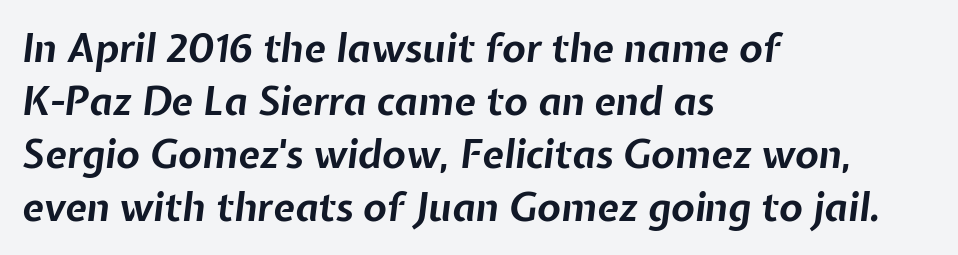
Q: Is the text bold? A: Yes.
Q: Is the text italic (slanted)? A: Yes, it leans right by about 7 degrees.
Q: Is the text underlined? A: No.
Q: How is the paragraph aligned? A: Left-aligned.
Q: Is the spacing between letters normal or unusually wide? A: Normal.
Q: Is the spacing between lines tight, normal or loose? A: Normal.
Q: Width (condensed, normal, or wide)? A: Normal.
Q: Stroke contrast? A: Low.
Q: x-height? A: Medium.
Q: Monospaced? A: No.
